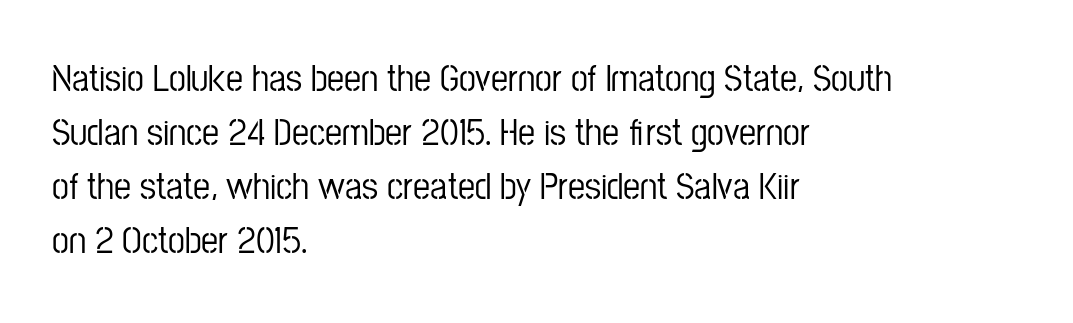
The image shows 38 px condensed sans-serif type, upright; set left-aligned, normal line spacing (1.42x), normal letter spacing, not underlined; low stroke contrast and a medium x-height.
